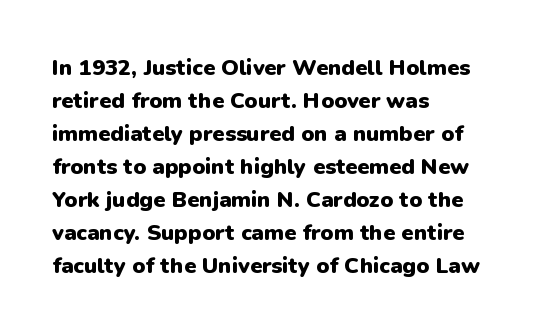
You'd pick this weight for a headline — it's a proper bold. The lettering holds an erect, upright posture throughout. Glance below the letters and you will spot only blank space. Layout note: lines flush left. Characters follow at the spacing the type designer built in. These lines sit exactly where default settings would place them.
